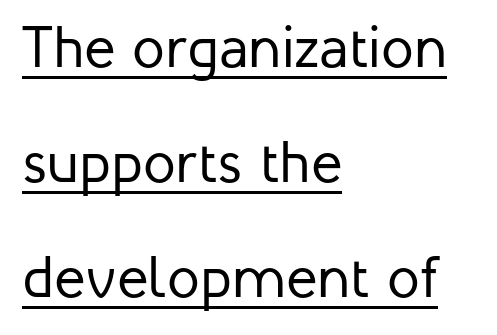
Spacing verdict: proportional, widths tailored to each character. The font family rendered here belongs to the sans-serif group. Is there an underline? Yes — a line sits under the letters. No italicization has been applied; the sample stays upright. Tracking value appears to be zero — textbook default spacing. A typesetter would call this leading open, well beyond the default.
